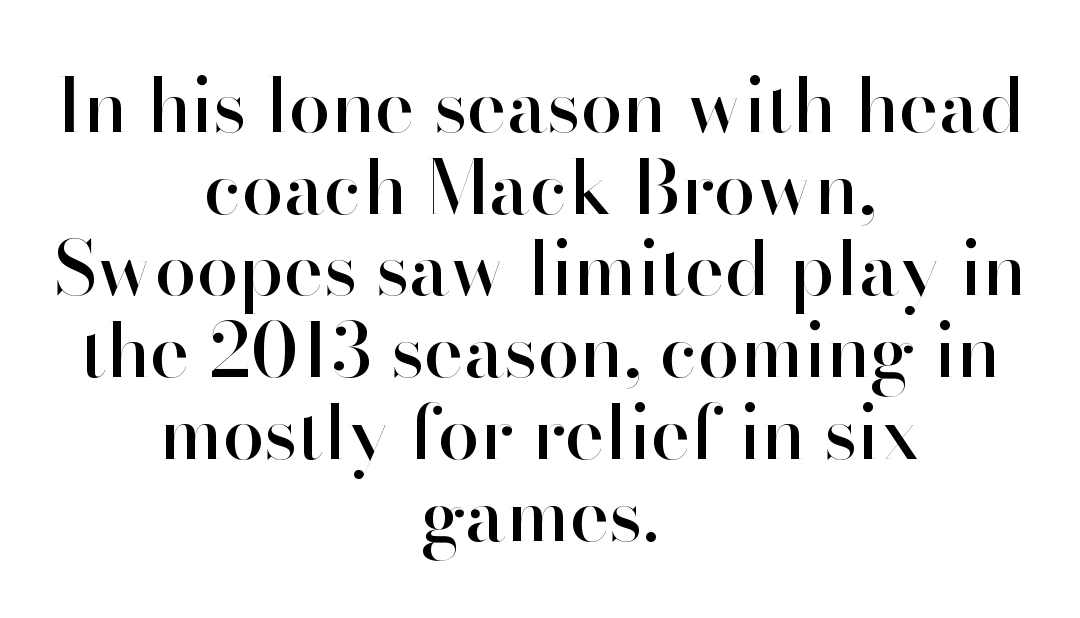
{"serif": "no", "italic": "no", "width": "normal", "stroke_contrast": "high", "x_height": "small", "monospaced": "no", "underline": "no", "align": "center", "line_spacing": "tight", "line_spacing_ratio": 1.09, "letter_spacing": "normal", "letter_spacing_em": 0.0, "glyph_px": 75}
